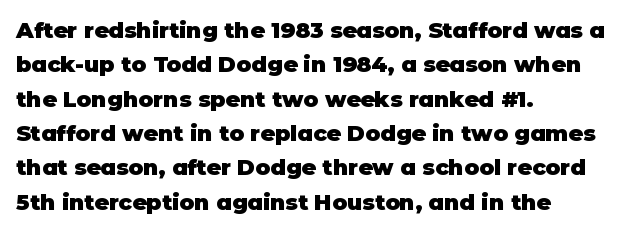
Q: Is the text bold? A: Yes.
Q: Is the text italic (slanted)? A: No, it is upright.
Q: Is the text underlined? A: No.
Q: How is the paragraph aligned? A: Left-aligned.
Q: Is the spacing between letters normal or unusually wide? A: Normal.
Q: Is the spacing between lines tight, normal or loose? A: Normal.
